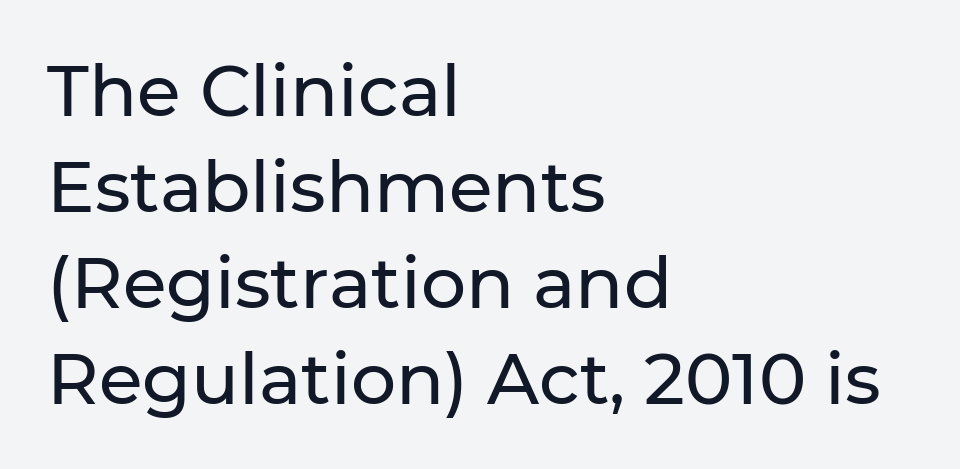
The image shows 71 px sans-serif type, upright; set left-aligned, normal line spacing (1.35x), normal letter spacing, not underlined; low stroke contrast and a medium x-height.
